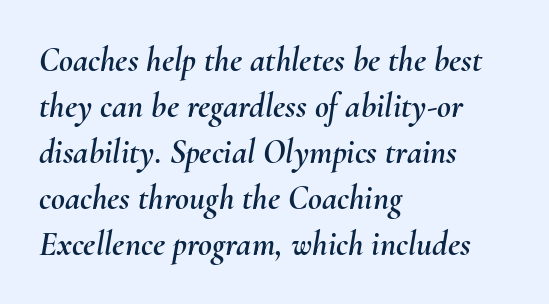
{"italic": "yes", "lean": "right", "slant_degrees": 10, "width": "normal", "stroke_contrast": "medium", "x_height": "small", "monospaced": "no", "underline": "no", "align": "left", "line_spacing": "normal", "line_spacing_ratio": 1.35, "letter_spacing": "normal", "letter_spacing_em": 0.0, "glyph_px": 34}
